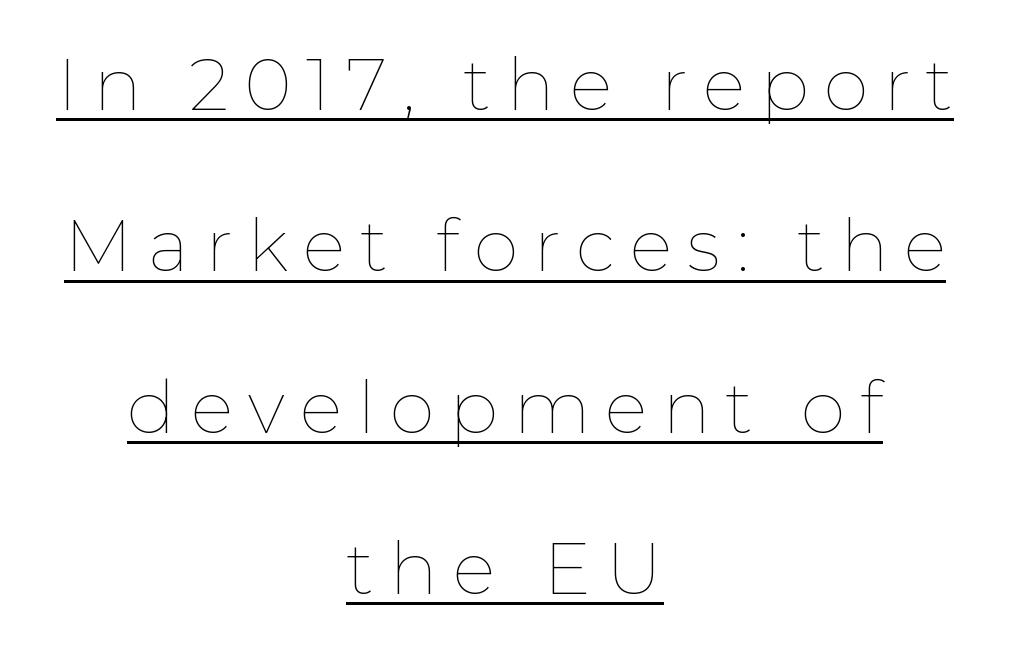
Posture: straight, roman, zero tilt. Letter spacing: wide. Interline gaps are noticeably wide in this sample. Character widths vary here, with narrow letters taking less room than wide ones. Every word sits above its own underline.
